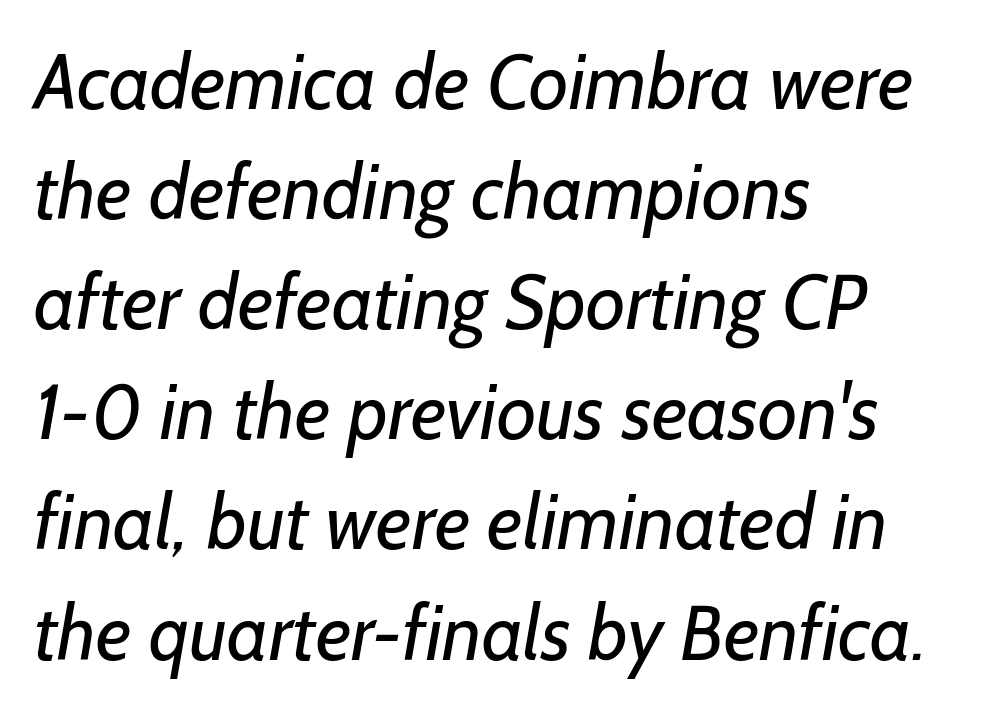
{"serif": "no", "bold": "no", "weight": "regular", "width": "normal", "stroke_contrast": "low", "x_height": "medium", "monospaced": "no", "underline": "no", "align": "left", "line_spacing": "normal", "line_spacing_ratio": 1.43, "letter_spacing": "normal", "letter_spacing_em": 0.0, "glyph_px": 77}
